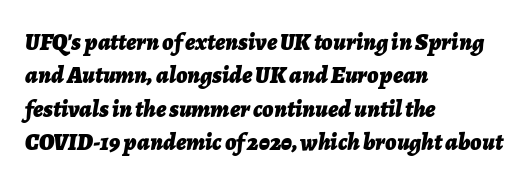
{"italic": "yes", "lean": "right", "slant_degrees": 7, "bold": "yes", "underline": "no", "align": "left", "line_spacing": "normal", "line_spacing_ratio": 1.39, "letter_spacing": "normal", "letter_spacing_em": 0.0, "glyph_px": 24}
